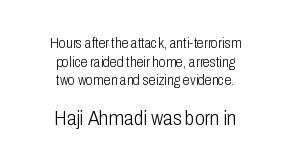
{"italic": "no", "bold": "no", "underline": "no", "align": "center", "line_spacing": "normal", "line_spacing_ratio": 1.33, "letter_spacing": "normal", "letter_spacing_em": 0.0, "larger_block": "second", "size_ratio": 1.43, "glyph_px": 20}
